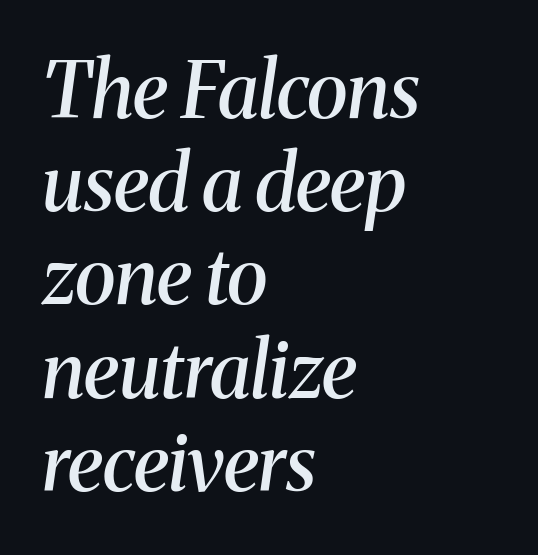
{"serif": "yes", "italic": "yes", "lean": "right", "slant_degrees": 8, "bold": "semi", "weight": "semibold", "width": "normal", "stroke_contrast": "medium", "x_height": "medium", "monospaced": "no", "underline": "no", "align": "left", "line_spacing_ratio": 1.21, "letter_spacing": "normal", "letter_spacing_em": 0.0, "glyph_px": 77}
